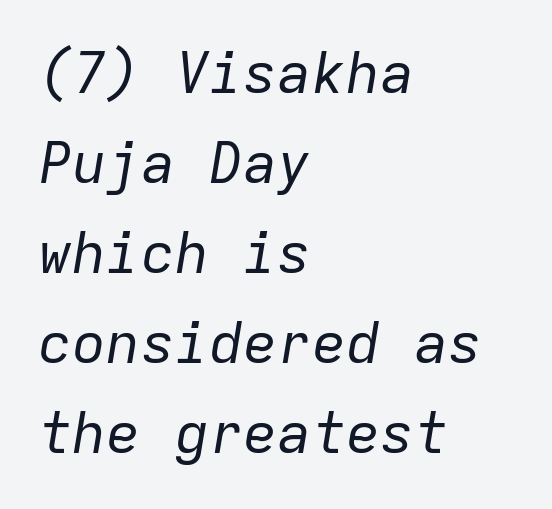
{"italic": "yes", "lean": "right", "slant_degrees": 9, "bold": "no", "weight": "regular", "width": "normal", "stroke_contrast": "low", "x_height": "medium", "monospaced": "yes", "underline": "no", "align": "left", "line_spacing": "normal", "line_spacing_ratio": 1.58, "letter_spacing": "normal", "letter_spacing_em": 0.0, "glyph_px": 57}
